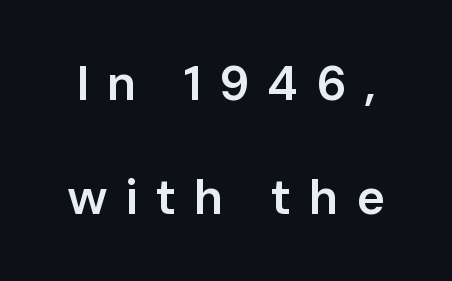
The image shows 49 px semibold sans-serif type, upright; set loose line spacing (2.32x), unusually wide letter spacing (+0.35 em), not underlined; low stroke contrast and a medium x-height.
